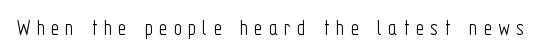
{"italic": "no", "bold": "no", "underline": "no", "letter_spacing": "wide", "letter_spacing_em": 0.26, "glyph_px": 23}
